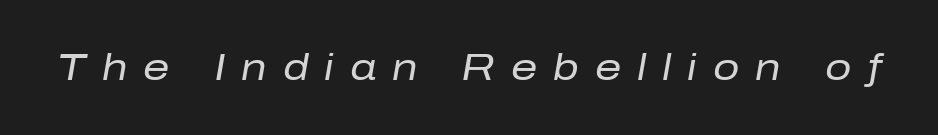
The image shows 37 px regular-weight type, italic (leaning right); set unusually wide letter spacing (+0.43 em), not underlined; low stroke contrast and a medium x-height.
